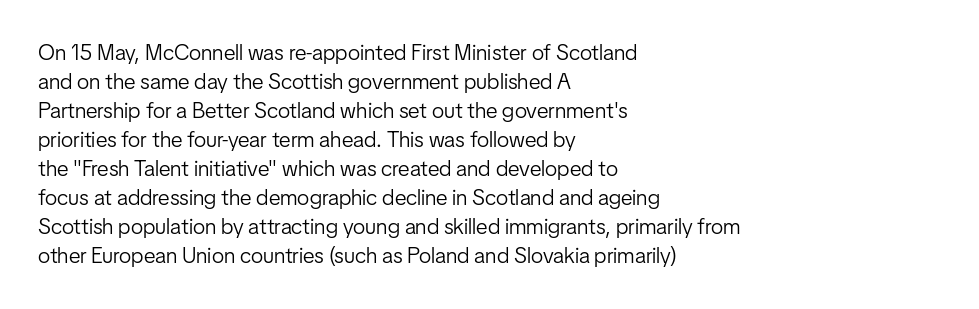
{"italic": "no", "bold": "no", "underline": "no", "align": "left", "line_spacing": "normal", "line_spacing_ratio": 1.32, "letter_spacing": "normal", "letter_spacing_em": 0.0, "glyph_px": 22}
